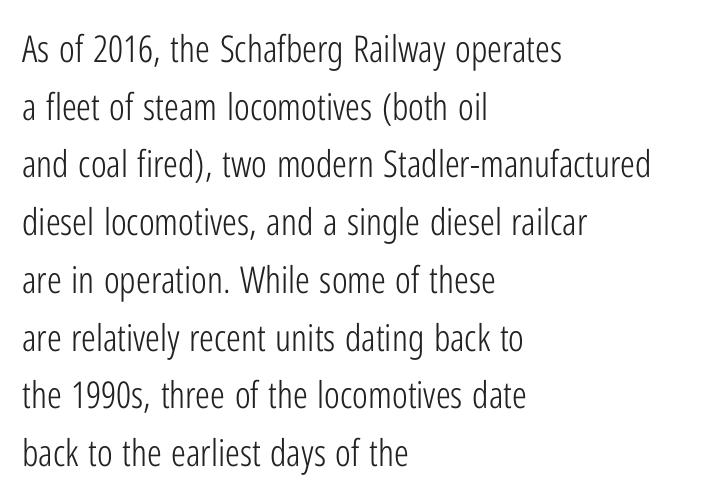
The image shows 37 px light, condensed sans-serif type, upright; set left-aligned, normal line spacing (1.56x), normal letter spacing, not underlined; low stroke contrast and a medium x-height.
